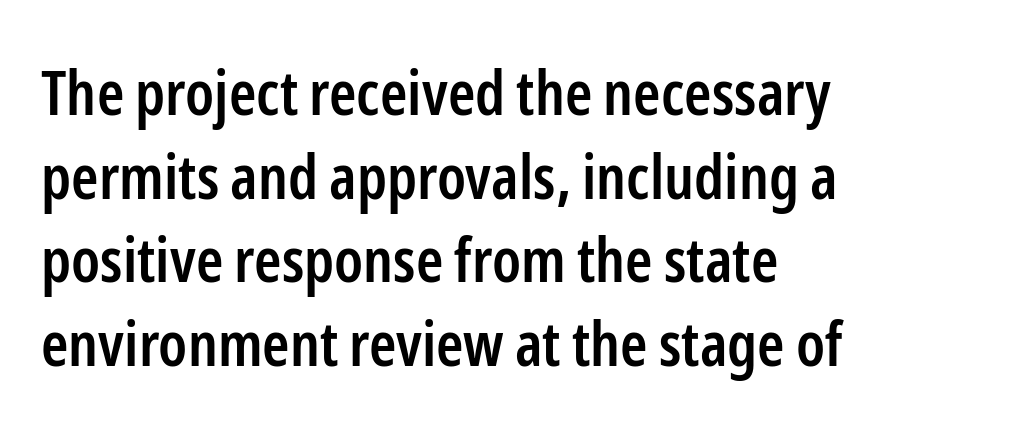
The image shows 62 px semibold, condensed sans-serif type, upright; set left-aligned, normal line spacing (1.35x), normal letter spacing, not underlined; low stroke contrast and a medium x-height.
